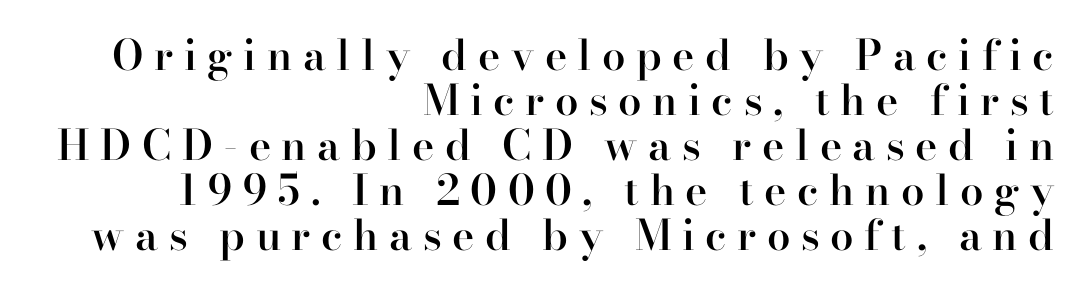
{"serif": "yes", "italic": "no", "bold": "semi", "weight": "semibold", "width": "normal", "stroke_contrast": "high", "x_height": "small", "monospaced": "no", "underline": "no", "align": "right", "line_spacing": "tight", "line_spacing_ratio": 1.07, "letter_spacing": "wide", "letter_spacing_em": 0.25, "glyph_px": 42}
